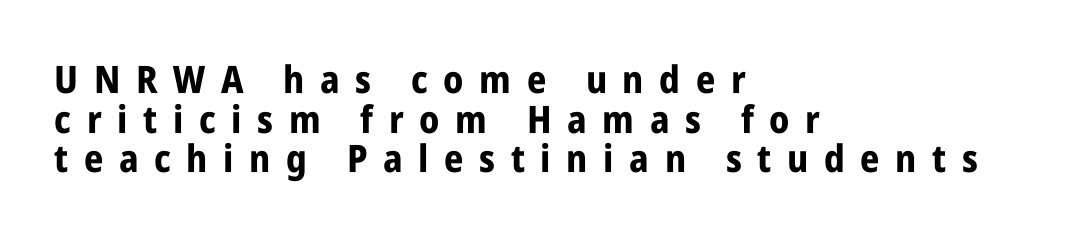
Q: Is the text bold? A: Yes.
Q: Is the text italic (slanted)? A: No, it is upright.
Q: Is the typeface a serif or a sans-serif typeface? A: Sans-serif.
Q: Is the text underlined? A: No.
Q: How is the paragraph aligned? A: Left-aligned.
Q: Is the spacing between letters normal or unusually wide? A: Unusually wide.
Q: Is the spacing between lines tight, normal or loose? A: Tight.
Q: Width (condensed, normal, or wide)? A: Condensed.
Q: Stroke contrast? A: Low.
Q: x-height? A: Large.
Q: Monospaced? A: No.
